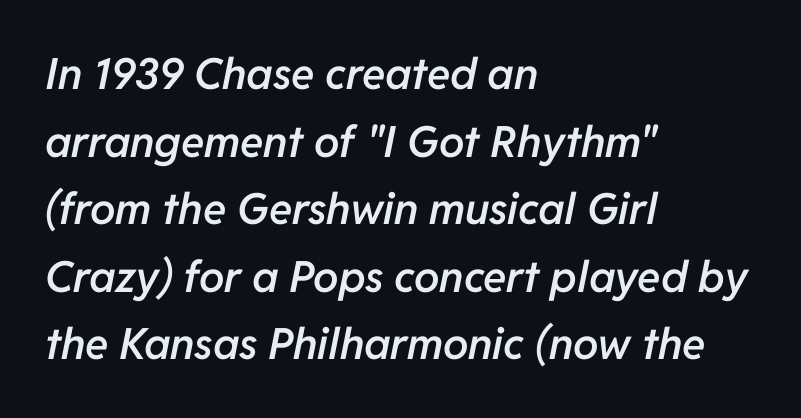
Q: Is the text bold? A: Semi-bold.
Q: Is the text italic (slanted)? A: Yes, it leans right by about 11 degrees.
Q: Is the text underlined? A: No.
Q: How is the paragraph aligned? A: Left-aligned.
Q: Is the spacing between letters normal or unusually wide? A: Normal.
Q: Is the spacing between lines tight, normal or loose? A: Normal.
Q: Width (condensed, normal, or wide)? A: Normal.
Q: Stroke contrast? A: Low.
Q: x-height? A: Medium.
Q: Monospaced? A: No.
